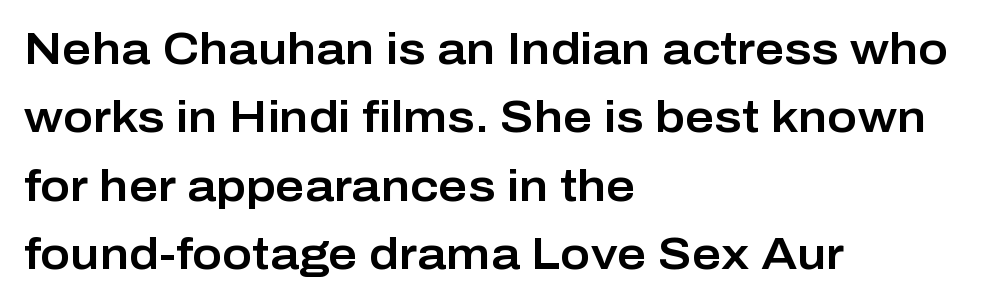
The image shows 45 px sans-serif type, upright; set left-aligned, normal line spacing (1.52x), normal letter spacing, not underlined; low stroke contrast and a medium x-height.
